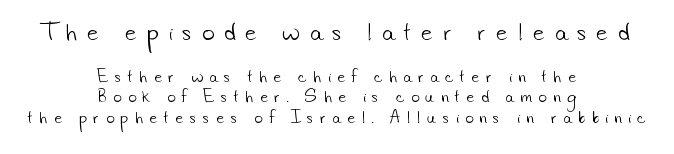
{"bold": "no", "underline": "no", "align": "center", "line_spacing": "normal", "line_spacing_ratio": 1.47, "letter_spacing": "wide", "letter_spacing_em": 0.48, "larger_block": "first", "size_ratio": 1.5, "glyph_px": 21}
